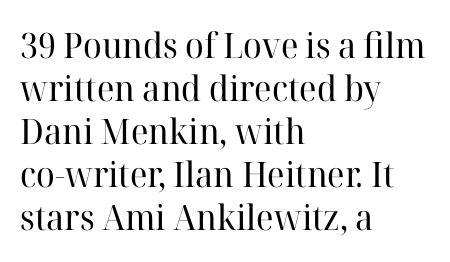
Q: Is the text bold? A: No.
Q: Is the text italic (slanted)? A: No, it is upright.
Q: Is the typeface a serif or a sans-serif typeface? A: Serif.
Q: Is the text underlined? A: No.
Q: How is the paragraph aligned? A: Left-aligned.
Q: Is the spacing between letters normal or unusually wide? A: Normal.
Q: Width (condensed, normal, or wide)? A: Normal.
Q: Stroke contrast? A: High.
Q: x-height? A: Medium.
Q: Monospaced? A: No.
